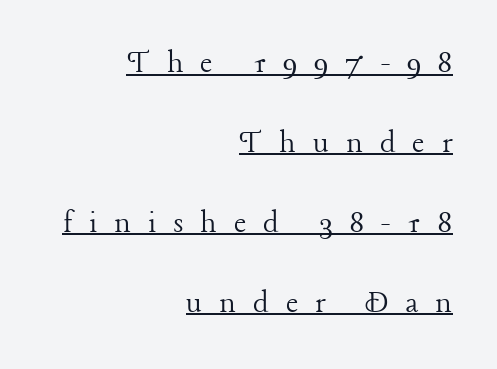
{"serif": "yes", "italic": "no", "bold": "no", "weight": "light", "width": "normal", "stroke_contrast": "low", "x_height": "medium", "monospaced": "no", "underline": "yes", "align": "right", "line_spacing": "loose", "line_spacing_ratio": 2.35, "letter_spacing": "wide", "letter_spacing_em": 0.49, "glyph_px": 34}
